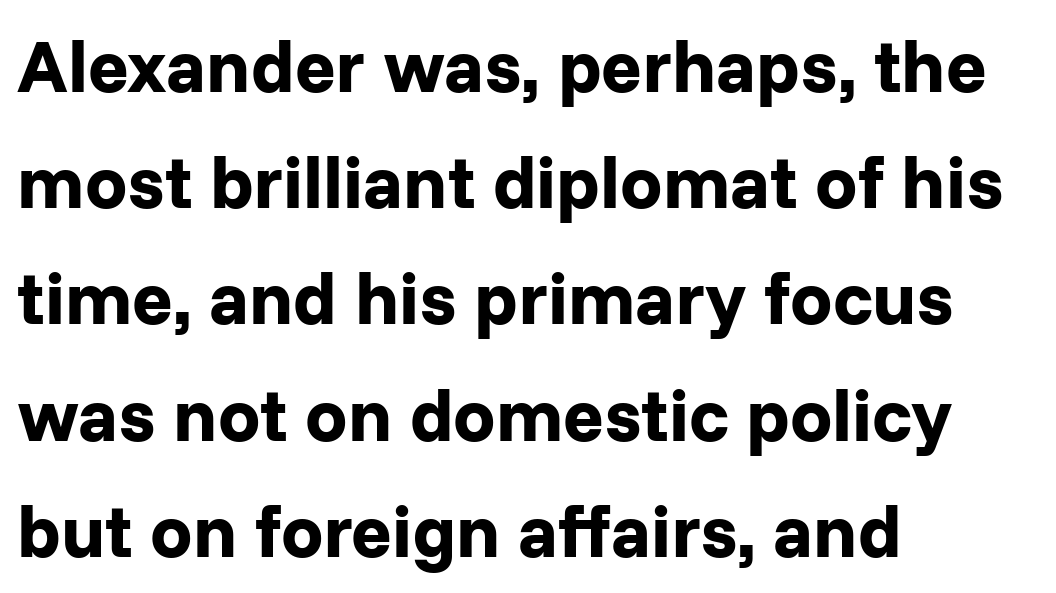
The image shows 75 px bold sans-serif type, upright; set left-aligned, normal line spacing (1.55x), normal letter spacing, not underlined; low stroke contrast and a medium x-height.
